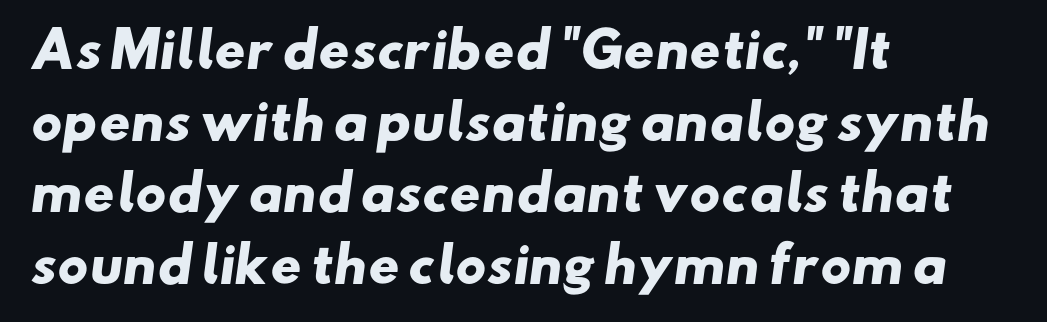
{"serif": "no", "bold": "yes", "weight": "heavy", "width": "wide", "stroke_contrast": "low", "x_height": "small", "monospaced": "no", "underline": "no", "align": "left", "line_spacing": "normal", "line_spacing_ratio": 1.49, "letter_spacing": "normal", "letter_spacing_em": 0.0, "glyph_px": 48}
